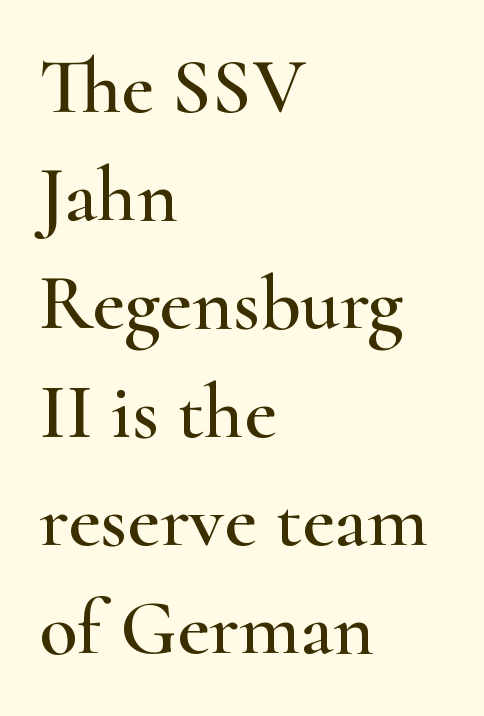
The image shows 79 px wide serif type, upright; set left-aligned, normal line spacing (1.37x), normal letter spacing, not underlined; high stroke contrast and a small x-height.
